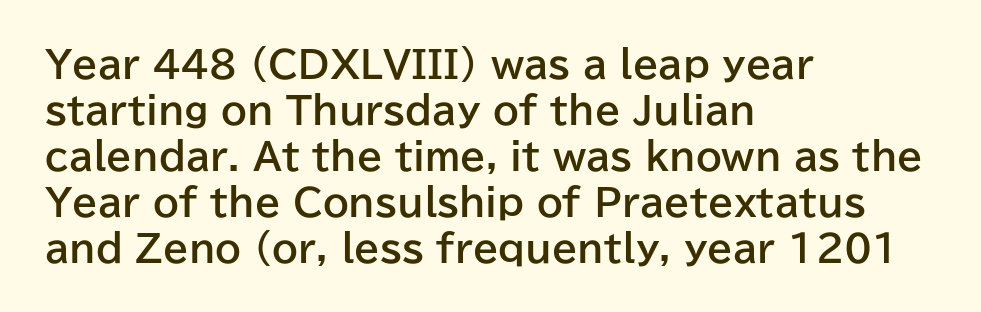
{"serif": "no", "italic": "no", "bold": "yes", "weight": "bold", "width": "normal", "stroke_contrast": "low", "x_height": "medium", "monospaced": "no", "underline": "no", "align": "left", "line_spacing_ratio": 1.24, "letter_spacing": "normal", "letter_spacing_em": 0.0, "glyph_px": 37}
